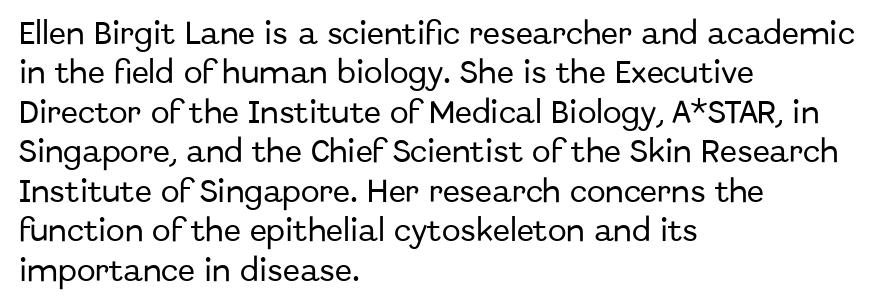
{"italic": "no", "underline": "no", "align": "left", "line_spacing": "normal", "line_spacing_ratio": 1.58, "letter_spacing": "normal", "letter_spacing_em": 0.0, "glyph_px": 25}
